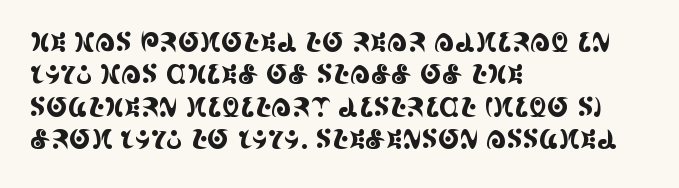
Q: Is the text italic (slanted)? A: No, it is upright.
Q: Is the text underlined? A: No.
Q: How is the paragraph aligned? A: Left-aligned.
Q: Is the spacing between letters normal or unusually wide? A: Normal.
Q: Is the spacing between lines tight, normal or loose? A: Normal.
